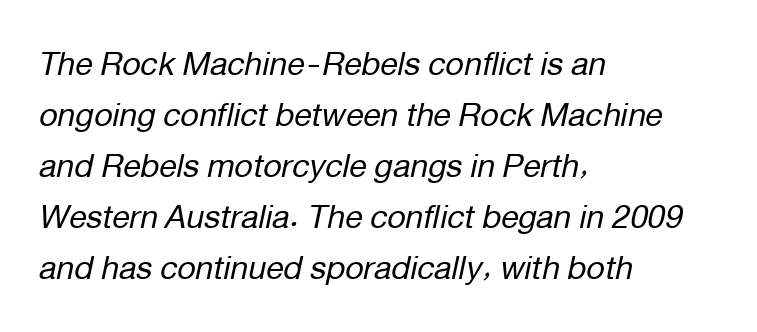
{"italic": "yes", "lean": "right", "slant_degrees": 12, "bold": "no", "weight": "regular", "width": "normal", "stroke_contrast": "low", "x_height": "medium", "monospaced": "no", "underline": "no", "align": "left", "line_spacing": "normal", "line_spacing_ratio": 1.59, "letter_spacing": "normal", "letter_spacing_em": 0.0, "glyph_px": 32}
